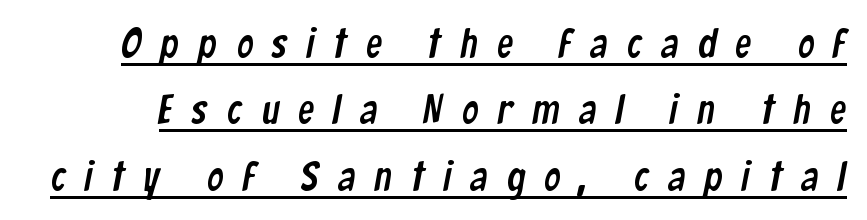
{"serif": "no", "width": "condensed", "stroke_contrast": "low", "x_height": "medium", "monospaced": "no", "underline": "yes", "line_spacing": "normal", "line_spacing_ratio": 1.62, "letter_spacing": "wide", "letter_spacing_em": 0.47, "glyph_px": 41}
